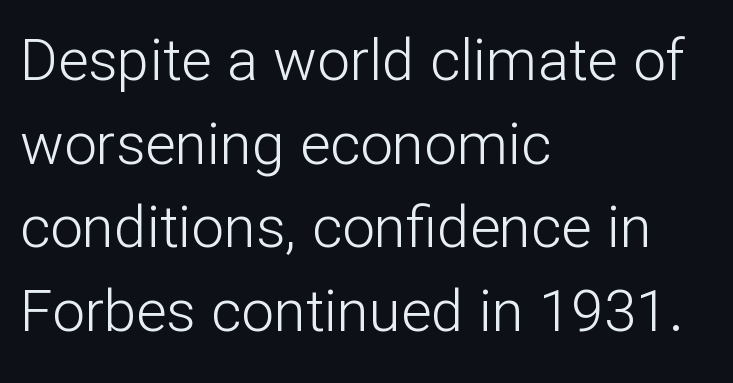
{"serif": "no", "italic": "no", "bold": "no", "weight": "light", "width": "normal", "stroke_contrast": "low", "x_height": "medium", "monospaced": "no", "underline": "no", "align": "left", "line_spacing": "normal", "line_spacing_ratio": 1.44, "letter_spacing": "normal", "letter_spacing_em": 0.0, "glyph_px": 58}
